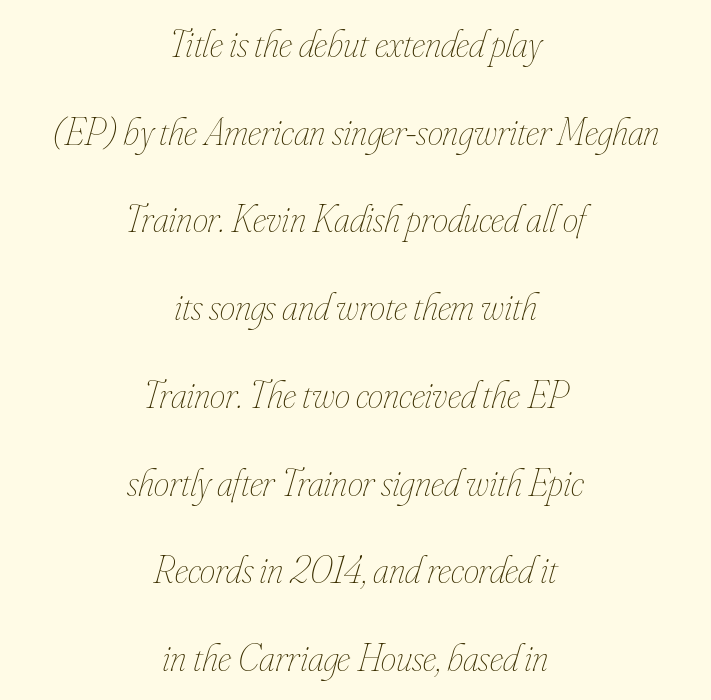
Characters are canted at an angle relative to the baseline's perpendicular. The rendering uses natural spacing where letterforms have individual widths. The typeface has the unassuming heft of standard copy or less. These lines stack symmetrically, like a column narrowing and widening about its center. The type is set solid horizontally, with unmodified tracking.
